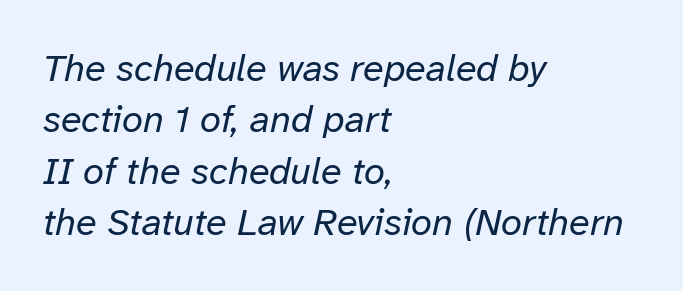
The image shows 38 px regular-weight type, italic (leaning right); set left-aligned, normal line spacing (1.35x), normal letter spacing, not underlined; low stroke contrast and a medium x-height.
